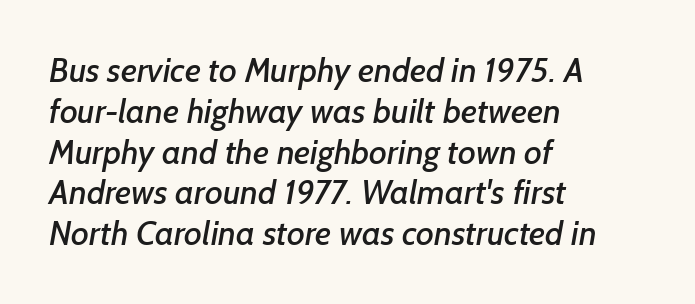
Q: Is the typeface a serif or a sans-serif typeface? A: Sans-serif.
Q: Is the text underlined? A: No.
Q: How is the paragraph aligned? A: Left-aligned.
Q: Is the spacing between letters normal or unusually wide? A: Normal.
Q: Width (condensed, normal, or wide)? A: Normal.
Q: Stroke contrast? A: Low.
Q: x-height? A: Medium.
Q: Monospaced? A: No.
